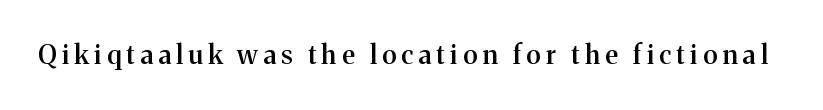
{"italic": "no", "bold": "semi", "underline": "no", "letter_spacing": "wide", "letter_spacing_em": 0.21, "glyph_px": 26}
